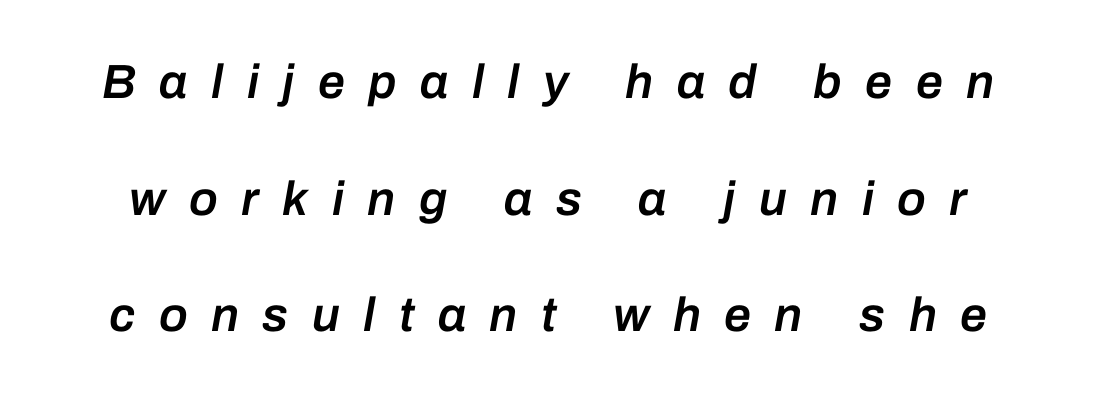
{"italic": "yes", "lean": "right", "slant_degrees": 10, "bold": "semi", "weight": "semibold", "width": "normal", "stroke_contrast": "low", "x_height": "medium", "monospaced": "no", "underline": "no", "line_spacing": "loose", "line_spacing_ratio": 2.43, "letter_spacing": "wide", "letter_spacing_em": 0.49, "glyph_px": 48}
